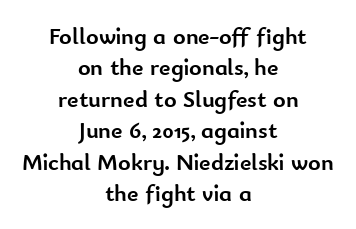
{"italic": "no", "bold": "yes", "underline": "no", "align": "center", "line_spacing": "normal", "line_spacing_ratio": 1.31, "letter_spacing": "normal", "letter_spacing_em": 0.0, "glyph_px": 24}
